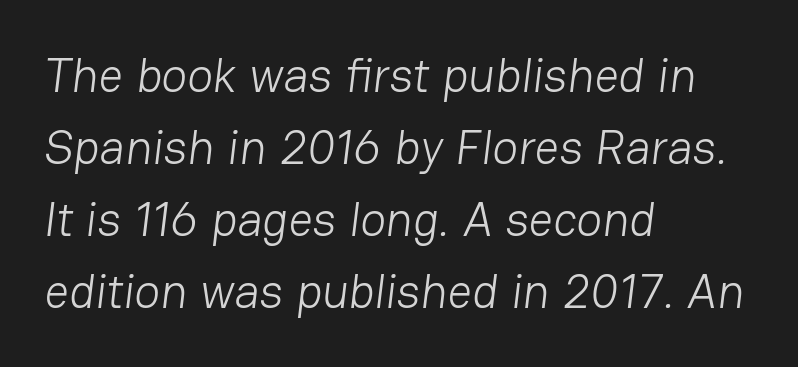
The tracking reads as untouched default to a designer's eye. Is the block centered? No — it sits flush against the left margin. Here the designer chose a conventional face with non-uniform glyph widths. This sample keeps an unexceptional amount of space between lines. The space directly below the letters is spotless.
